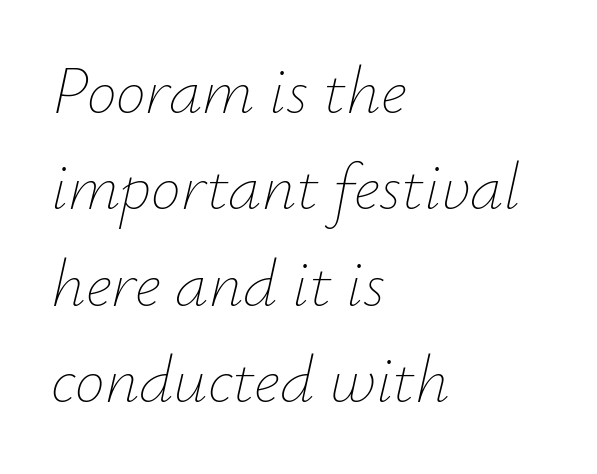
The rendering uses natural spacing where letterforms have individual widths. The compositor pushed each line to the left boundary. Rows of type keep a routine distance in the vertical direction. A typesetter would mark this as italic. The strip under each line holds only bare page. No extra tracking has been applied to these lines.
